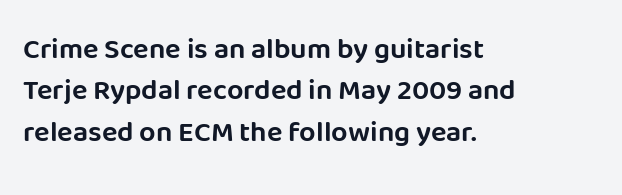
The foot of each line stays bare and open. A typesetter would call this proportional, since set widths differ per character. The paragraph shown leans on its left margin. Style check: upright.
